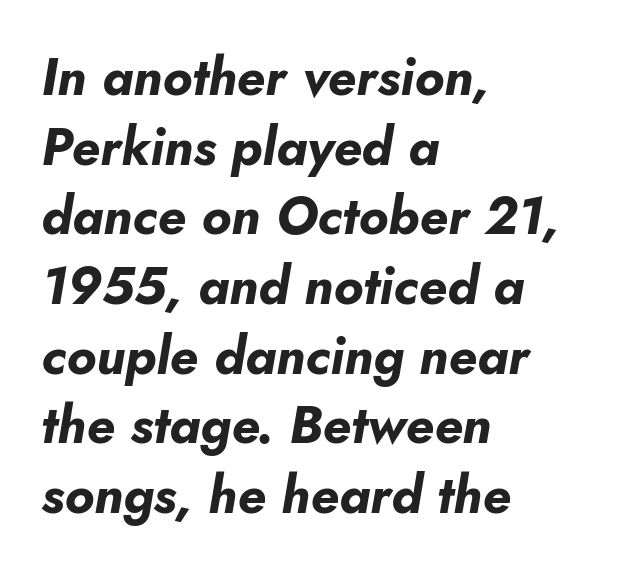
The image shows 52 px bold type, italic (leaning right); set left-aligned, normal line spacing (1.34x), normal letter spacing, not underlined; low stroke contrast and a small x-height.
